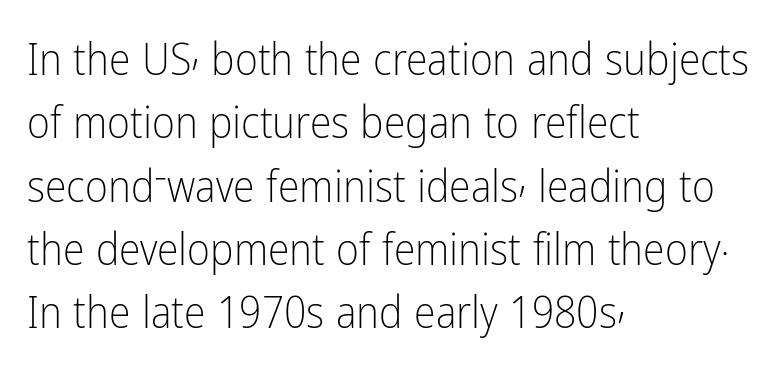
Q: Is the text bold? A: No.
Q: Is the text italic (slanted)? A: No, it is upright.
Q: Is the typeface a serif or a sans-serif typeface? A: Sans-serif.
Q: Is the text underlined? A: No.
Q: How is the paragraph aligned? A: Left-aligned.
Q: Is the spacing between letters normal or unusually wide? A: Normal.
Q: Is the spacing between lines tight, normal or loose? A: Normal.
Q: Width (condensed, normal, or wide)? A: Condensed.
Q: Stroke contrast? A: Low.
Q: x-height? A: Medium.
Q: Monospaced? A: No.
